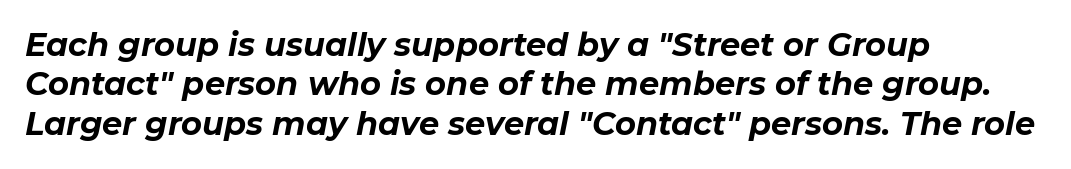
Horizontally, the lines are justified to the leading edge only. Each glyph is drawn with heavy, bold strokes. Notice how the stems are inclined rather than vertical — that's the hallmark of italics. Caption: standard tracking, unaltered.
